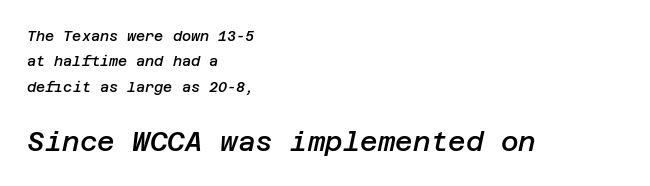
Characters follow at the spacing the type designer built in. If you drew a line through each stem, it would be angled. Each row of text sits above clean, open space. This rendering uses left alignment, leaving the right contour irregular. Caption: upper text group reduced, lower text group enlarged.
